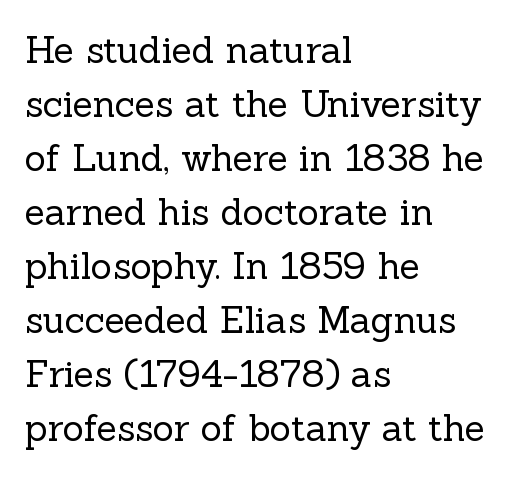
{"serif": "yes", "italic": "no", "bold": "no", "weight": "regular", "width": "normal", "x_height": "medium", "monospaced": "no", "underline": "no", "align": "left", "line_spacing": "normal", "line_spacing_ratio": 1.46, "letter_spacing": "normal", "letter_spacing_em": 0.0, "glyph_px": 37}
